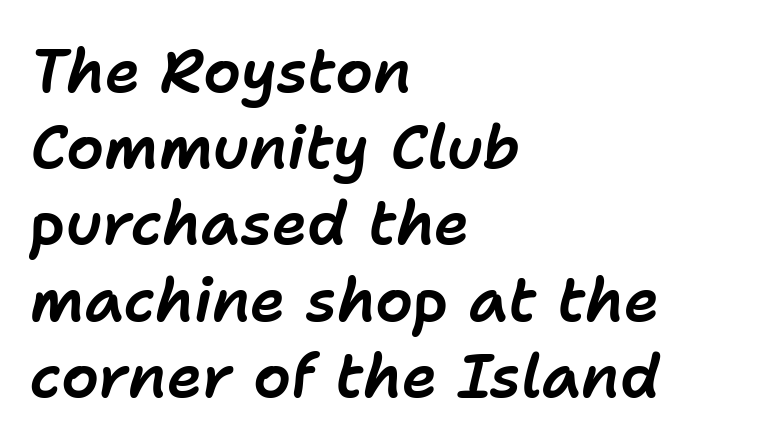
Q: Is the text italic (slanted)? A: Yes, it leans right by about 11 degrees.
Q: Is the text underlined? A: No.
Q: How is the paragraph aligned? A: Left-aligned.
Q: Is the spacing between letters normal or unusually wide? A: Normal.
Q: Is the spacing between lines tight, normal or loose? A: Normal.
Q: Width (condensed, normal, or wide)? A: Normal.
Q: Stroke contrast? A: Low.
Q: x-height? A: Medium.
Q: Monospaced? A: No.
